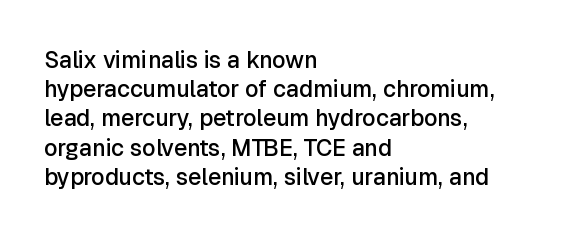
Every row of glyphs begins at an identical x-position on the left. Quick note: not italic, upright. A typesetter would call this zero additional tracking. Check under the words: just untouched page.
